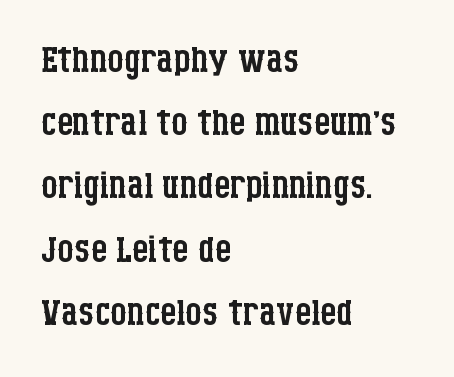
Note the varied advance widths — an 'i' is clearly narrower than an 'm'. If you drew a ruler down the left edge, every line would touch it. Clear beneath every line of the passage. Is the type heavy? It reads as light-to-regular instead. Nothing unusual about the tracking: characters are spaced as the font intends. You can tell from the footed stems that serif type was used.
